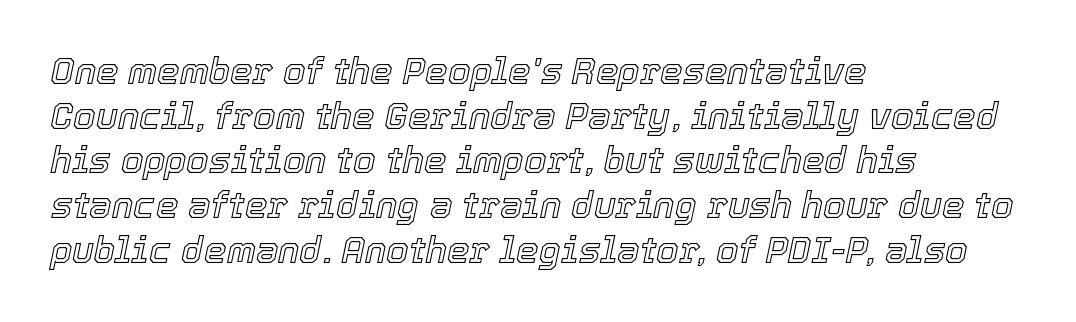
Is the type slanted? Yes — the strokes lean at a clear angle. The ragged edge is on the right, which tells us the setting is flush left. A clean baseline with only descenders dipping below it. Spacing between characters is what you'd get straight out of the box.
